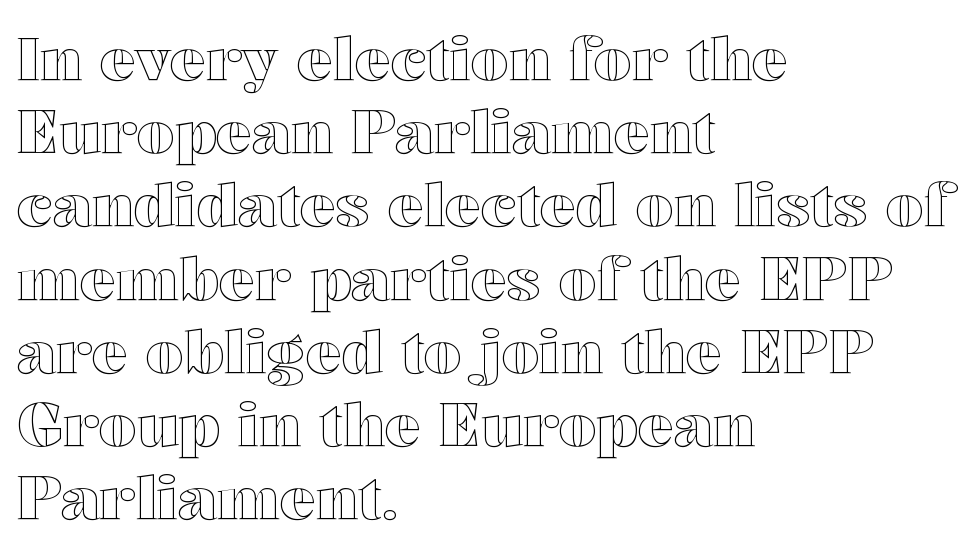
{"italic": "no", "width": "wide", "x_height": "medium", "monospaced": "no", "underline": "no", "align": "left", "line_spacing_ratio": 1.22, "letter_spacing": "normal", "letter_spacing_em": 0.0, "glyph_px": 60}
